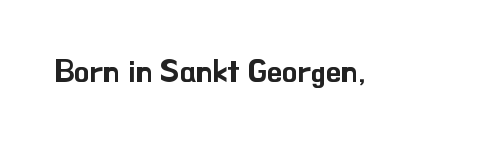
Are there feet on the stems? There aren't — it's a sans. Beneath every word, the page is bare. The type sits square on the baseline with zero lean. No extra tracking has been applied to these lines. Do the characters align in a grid? No, the font is proportional.
